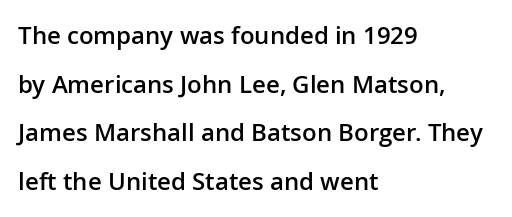
The image shows 24 px text type, upright; set left-aligned, loose line spacing (2.03x), normal letter spacing, not underlined.
